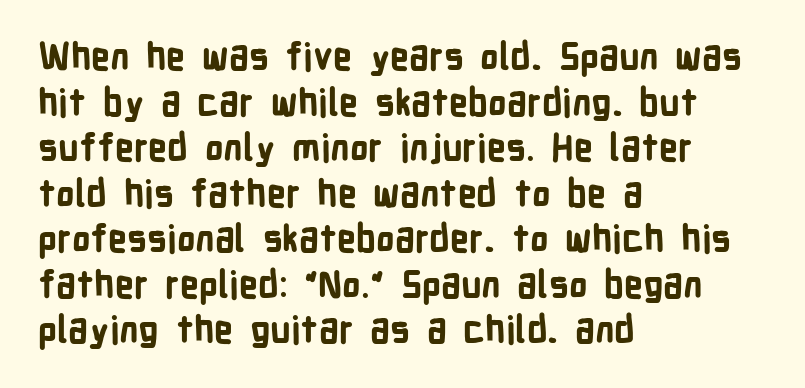
The image shows 37 px bold, condensed sans-serif type, upright; set left-aligned, line spacing 1.23x, normal letter spacing, not underlined; low stroke contrast and a medium x-height.
